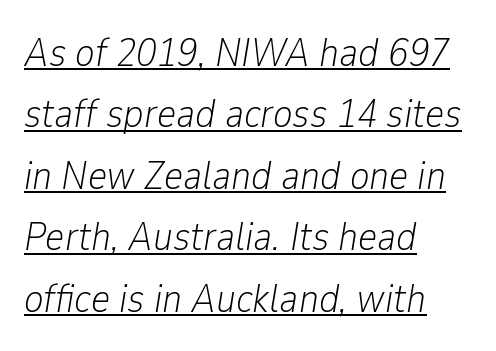
This reads as an unemphasized weight, regular at the heaviest. Beneath each row of characters lies a ruled line. Does the copy run flush right? No — it runs flush left. Quick note: italic. Compared with typical body copy, the letter spacing here is the same. The passage shown is typed in a proportional face where columns would drift.
